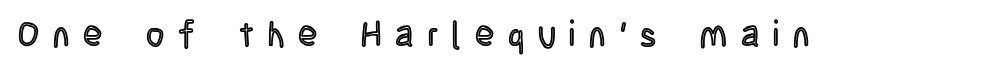
Is this a fixed-width face? No — the glyphs have proportional, varying widths. It's the straight-up-and-down kind of type. This rendering widens character spacing well past its baseline value. Has an underline been added? It has not.
